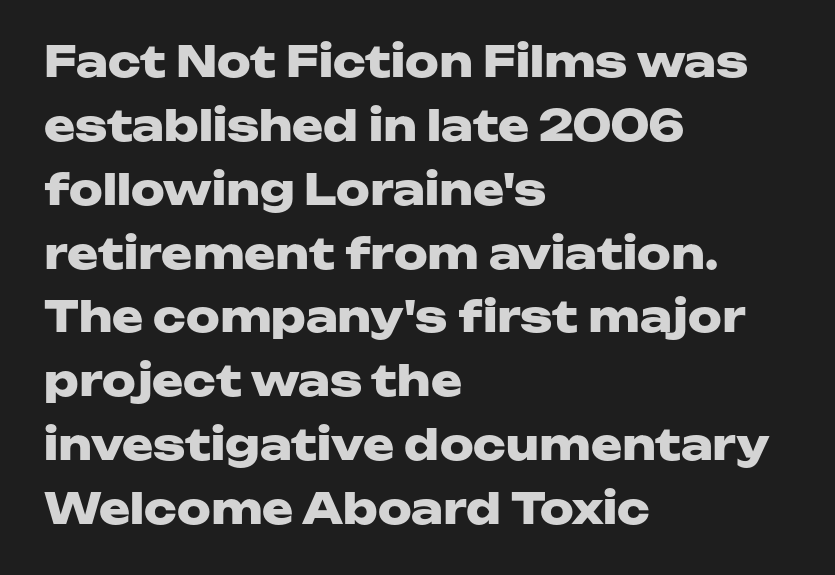
{"serif": "no", "italic": "no", "bold": "yes", "weight": "heavy", "width": "wide", "stroke_contrast": "low", "x_height": "medium", "monospaced": "no", "underline": "no", "align": "left", "line_spacing": "normal", "line_spacing_ratio": 1.52, "letter_spacing": "normal", "letter_spacing_em": 0.0, "glyph_px": 42}
